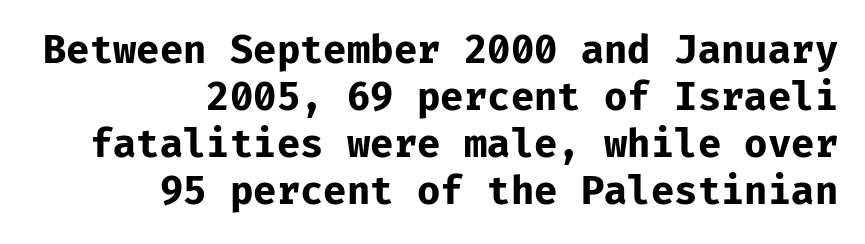
Q: Is the text bold? A: Yes.
Q: Is the text italic (slanted)? A: No, it is upright.
Q: Is the typeface a serif or a sans-serif typeface? A: Sans-serif.
Q: Is the text underlined? A: No.
Q: How is the paragraph aligned? A: Right-aligned.
Q: Is the spacing between letters normal or unusually wide? A: Normal.
Q: Width (condensed, normal, or wide)? A: Normal.
Q: Stroke contrast? A: Low.
Q: x-height? A: Medium.
